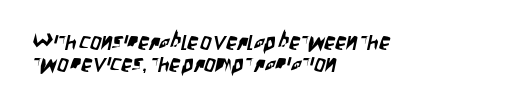
The image shows 22 px text type; set left-aligned, tight line spacing (1.02x), normal letter spacing, not underlined.
